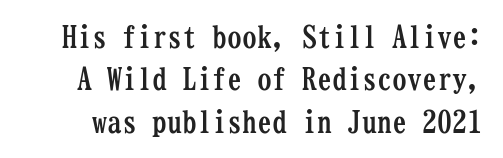
The rendering uses typewriter-style spacing with identical character cells. These lines keep a tight, regular rhythm from letter to letter. The line-height multiplier appears to be the usual default. On the weight axis this lands at bold, roughly 700.
